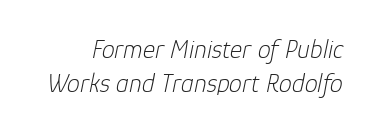
The image shows 26 px text type, italic (leaning right); set normal line spacing (1.29x), normal letter spacing, not underlined.
